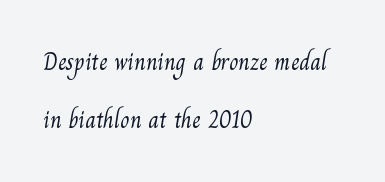
The image shows 24 px text type; set left-aligned, loose line spacing (2.4x), normal letter spacing, not underlined.
